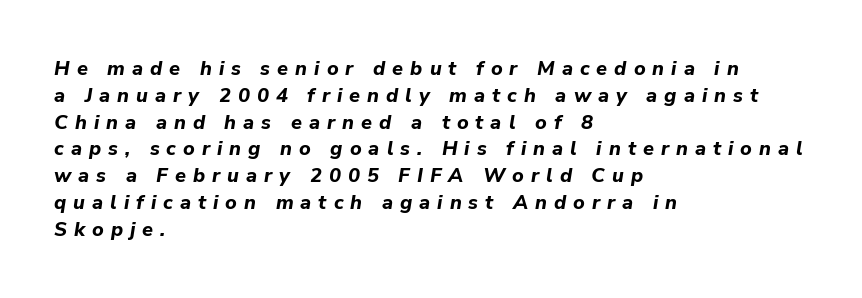
Which margin do the lines hug? The left one — the right edge is uneven. Typesetter's note: full bold, strokes at maximum text heaviness. Decoration check: the copy has no underline. The tracking reads as deliberately expanded to a designer's eye.
